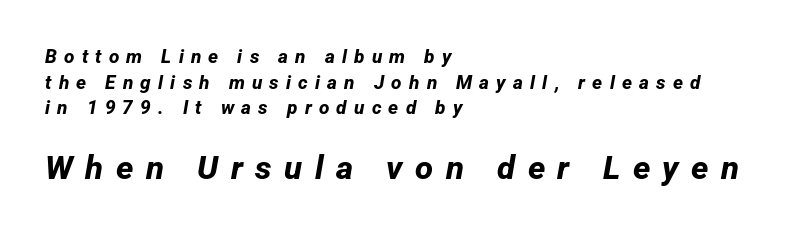
The image shows 33 px bold sans-serif type; set left-aligned, normal line spacing (1.35x), unusually wide letter spacing (+0.38 em), not underlined; the second (bottom) block is 1.74x larger; low stroke contrast and a medium x-height.
